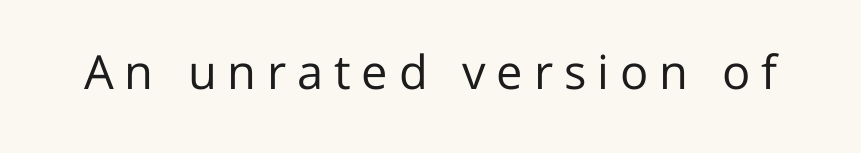
The image shows 47 px regular-weight sans-serif type, upright; set unusually wide letter spacing (+0.23 em), not underlined; low stroke contrast and a medium x-height.
